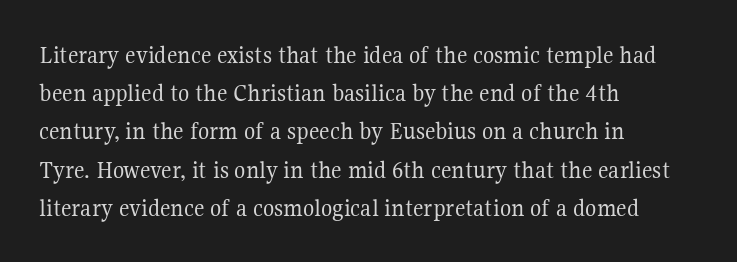
The vertical gap from one line to the next is medium. Quick note: underline off. The characters are drawn with everyday or finer stroke widths. A typesetter would mark this as roman, not italic. Caption: multi-line text, flush left, ragged right.
